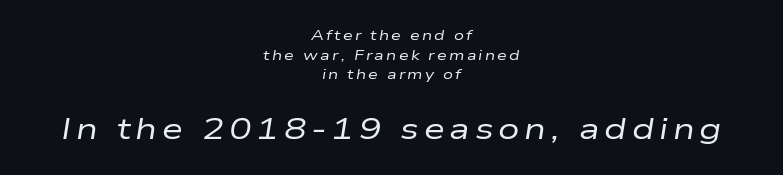
{"italic": "yes", "lean": "right", "slant_degrees": 9, "bold": "no", "weight": "regular", "width": "wide", "stroke_contrast": "low", "x_height": "medium", "monospaced": "no", "underline": "no", "align": "center", "line_spacing": "normal", "line_spacing_ratio": 1.4, "larger_block": "second", "size_ratio": 2.14, "glyph_px": 30}
